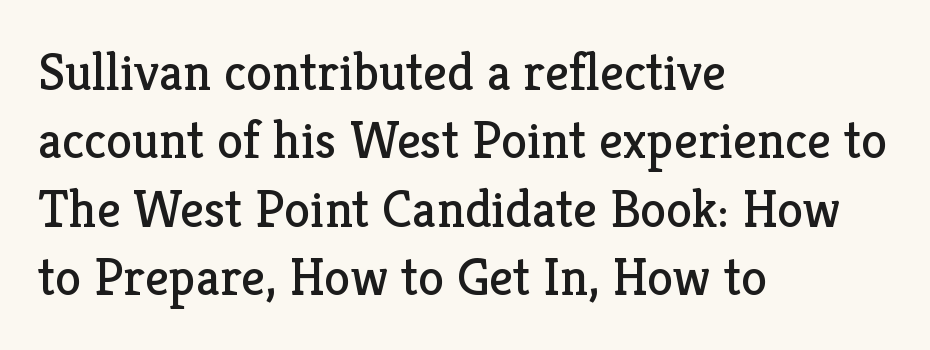
Observe the serifs anchoring each vertical stroke in this sample. Regarding leading, the lines here are spaced in the standard way. A light-to-regular cut is what we see here. Varying glyph widths throughout — classic text-font behaviour.
